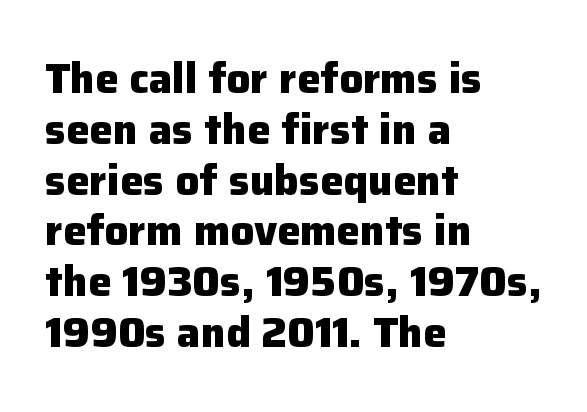
The setting favours the left margin, as ordinary paragraphs usually do. Here the designer chose a conventional face with non-uniform glyph widths. The glyphs in this specimen are sans serif. Rule under the text: the space is simply empty. Honestly, the letter spacing is just normal — you wouldn't notice it.
